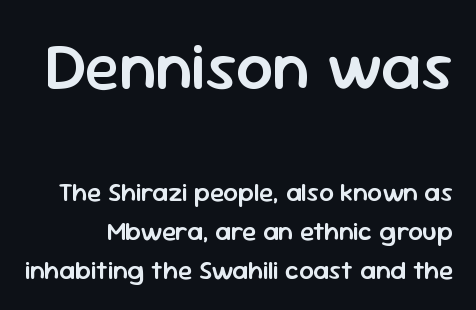
A typesetter would call this zero additional tracking. Character widths vary here, with narrow letters taking less room than wide ones. Visually, the top section dominates because its glyphs are scaled up. Horizontal bands of white between lines are of average thickness. Descender tails drop into unmarked territory.
